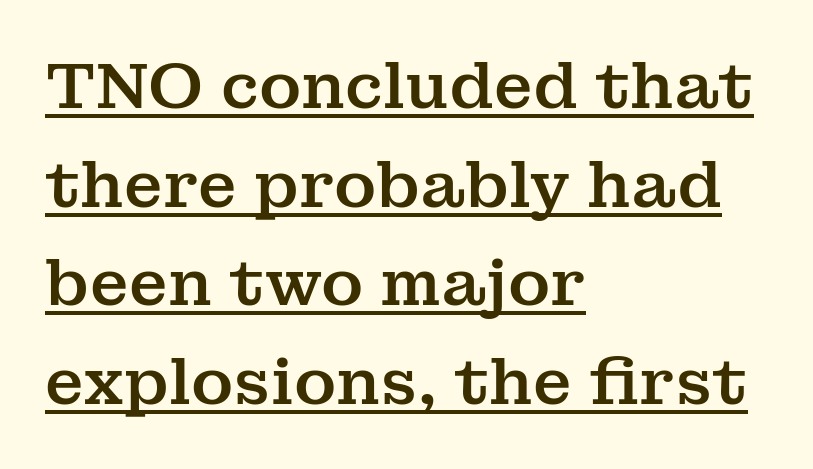
Caption: standard tracking, unaltered. Caption: multi-line text, flush left, ragged right. Stroke terminals: seriffed. Students, observe the line beneath the letters — that is underlining. Posture: straight, roman, zero tilt. Summary of vertical rhythm: regular, with standard interline spacing.
